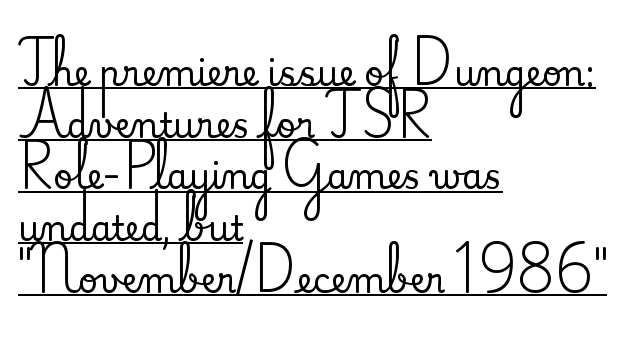
The tracking reads as untouched default to a designer's eye. Type style note: has serifs. The rendering uses natural spacing where letterforms have individual widths. Check the space under the baseline: a stroke is drawn there.
